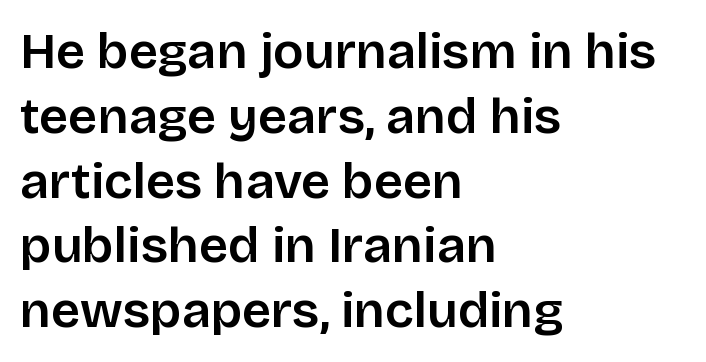
Q: Is the text italic (slanted)? A: No, it is upright.
Q: Is the typeface a serif or a sans-serif typeface? A: Sans-serif.
Q: Is the text underlined? A: No.
Q: How is the paragraph aligned? A: Left-aligned.
Q: Is the spacing between letters normal or unusually wide? A: Normal.
Q: Is the spacing between lines tight, normal or loose? A: Normal.
Q: Width (condensed, normal, or wide)? A: Normal.
Q: Stroke contrast? A: Low.
Q: x-height? A: Large.
Q: Monospaced? A: No.
